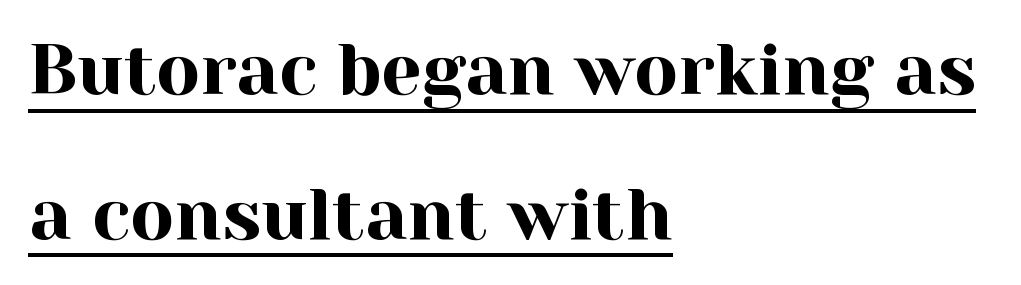
The image shows 72 px serif type, upright; set left-aligned, loose line spacing (2.01x), normal letter spacing, underlined; a medium x-height.
